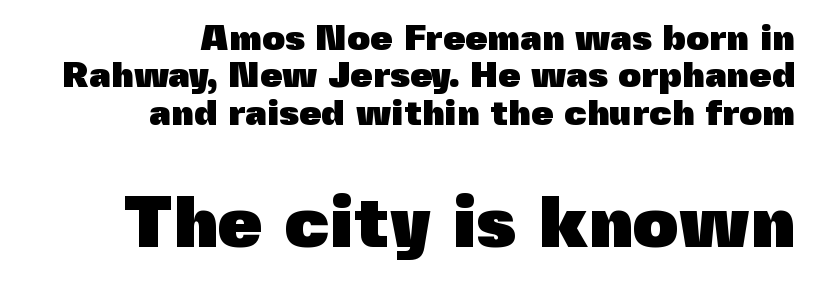
{"serif": "no", "italic": "no", "bold": "yes", "weight": "heavy", "width": "normal", "x_height": "medium", "monospaced": "no", "underline": "no", "align": "right", "line_spacing": "tight", "line_spacing_ratio": 1.04, "letter_spacing": "normal", "letter_spacing_em": 0.0, "larger_block": "second", "size_ratio": 2.0, "glyph_px": 72}
